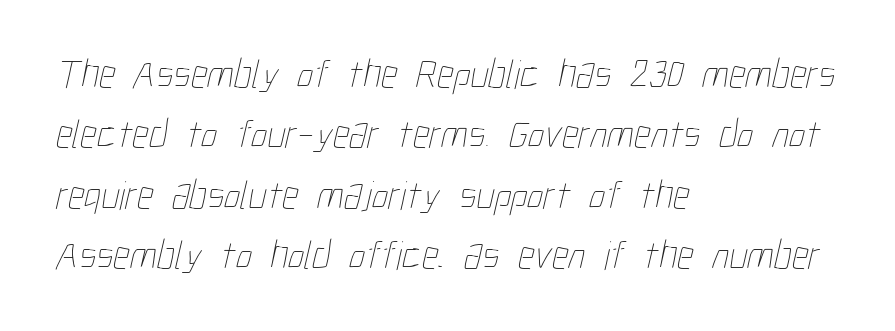
The strokes are not fattened; the text isn't bold. One glance says typical: line gaps are just what's usual. Spacing verdict: proportional, widths tailored to each character. Layout note: lines flush left.
